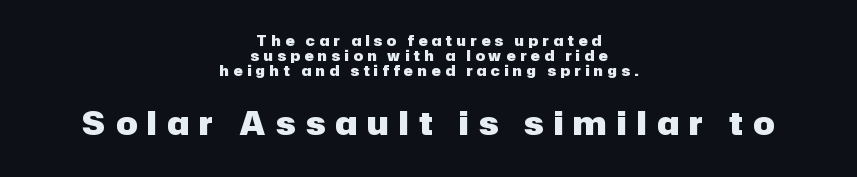
{"serif": "no", "italic": "no", "bold": "yes", "weight": "heavy", "width": "normal", "stroke_contrast": "low", "x_height": "medium", "monospaced": "no", "underline": "no", "align": "center", "line_spacing": "tight", "line_spacing_ratio": 1.06, "letter_spacing": "wide", "letter_spacing_em": 0.32, "larger_block": "second", "size_ratio": 2.29, "glyph_px": 32}
